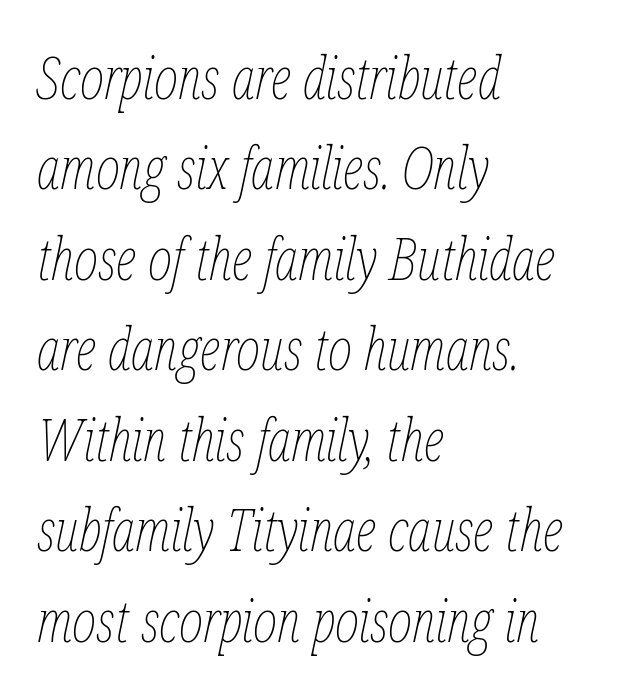
{"italic": "yes", "lean": "right", "slant_degrees": 12, "bold": "no", "weight": "thin", "width": "condensed", "stroke_contrast": "low", "x_height": "medium", "monospaced": "no", "underline": "no", "align": "left", "line_spacing": "normal", "line_spacing_ratio": 1.56, "letter_spacing": "normal", "letter_spacing_em": 0.0, "glyph_px": 58}
